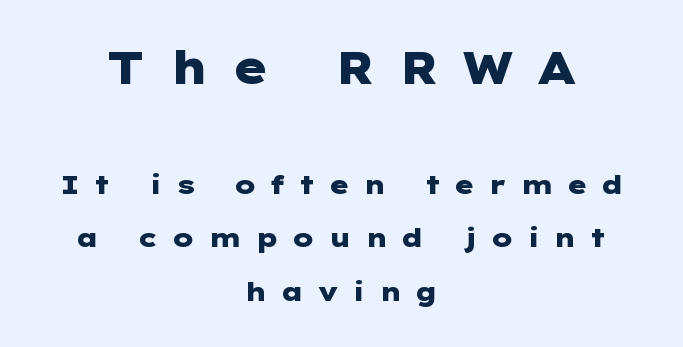
Q: Is the text bold? A: Yes.
Q: Is the text italic (slanted)? A: No, it is upright.
Q: Is the typeface a serif or a sans-serif typeface? A: Sans-serif.
Q: Is the text underlined? A: No.
Q: How is the paragraph aligned? A: Centered.
Q: Is the spacing between letters normal or unusually wide? A: Unusually wide.
Q: Is the spacing between lines tight, normal or loose? A: Loose.
Q: Which block of text is set in a larger size, the first (top) or the second (bottom)? A: The first (top) one.
Q: Width (condensed, normal, or wide)? A: Wide.
Q: Stroke contrast? A: Low.
Q: x-height? A: Medium.
